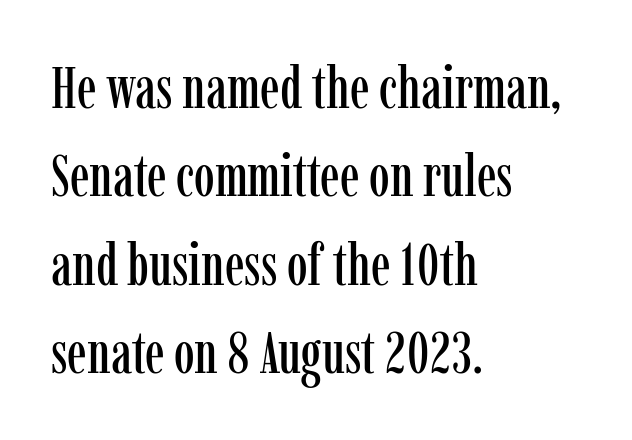
{"serif": "yes", "italic": "no", "width": "condensed", "stroke_contrast": "low", "x_height": "medium", "monospaced": "no", "underline": "no", "align": "left", "line_spacing": "normal", "line_spacing_ratio": 1.5, "letter_spacing": "normal", "letter_spacing_em": 0.0, "glyph_px": 59}
